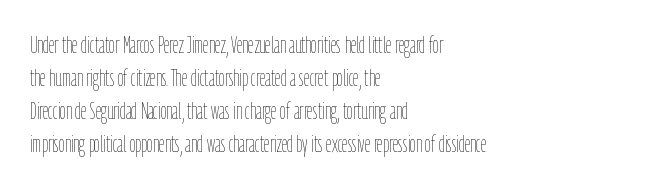
Does extra space separate the letters? No, they use regular spacing. The rendering anchors every line to the left-hand side. The axis of the letterforms is exactly vertical. These lines sit exactly where default settings would place them. Ink coverage per letter is moderate at most. Bare-footed words on every line.
